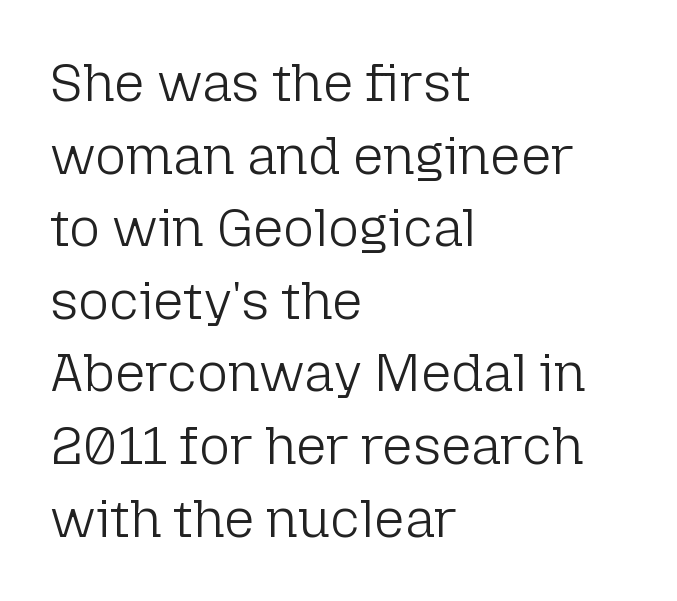
{"serif": "no", "italic": "no", "bold": "no", "weight": "light", "width": "normal", "stroke_contrast": "low", "x_height": "medium", "monospaced": "no", "underline": "no", "align": "left", "line_spacing": "normal", "line_spacing_ratio": 1.37, "letter_spacing": "normal", "letter_spacing_em": 0.0, "glyph_px": 53}
